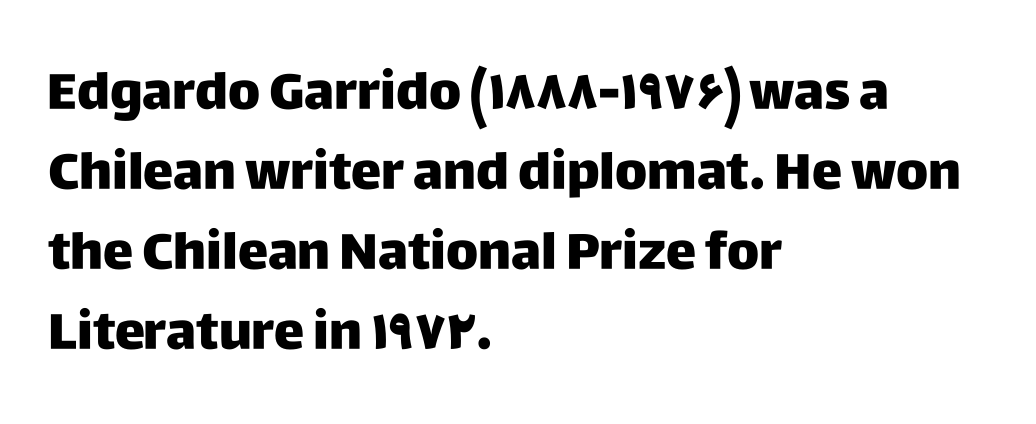
Q: Is the text italic (slanted)? A: No, it is upright.
Q: Is the typeface a serif or a sans-serif typeface? A: Sans-serif.
Q: Is the text underlined? A: No.
Q: How is the paragraph aligned? A: Left-aligned.
Q: Is the spacing between letters normal or unusually wide? A: Normal.
Q: Is the spacing between lines tight, normal or loose? A: Normal.
Q: Width (condensed, normal, or wide)? A: Normal.
Q: Stroke contrast? A: Low.
Q: x-height? A: Large.
Q: Monospaced? A: No.
